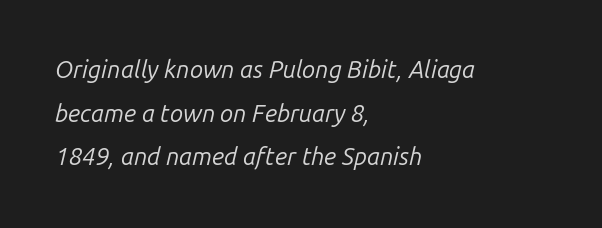
These lines stack with their left ends in a neat column. Weight class: somewhere from thin through regular. Only glyphs here, with clear space below each row. Is the letter spacing exaggerated? No — it looks like the ordinary default. Compared with ordinary roman type, these characters are visibly tilted.
